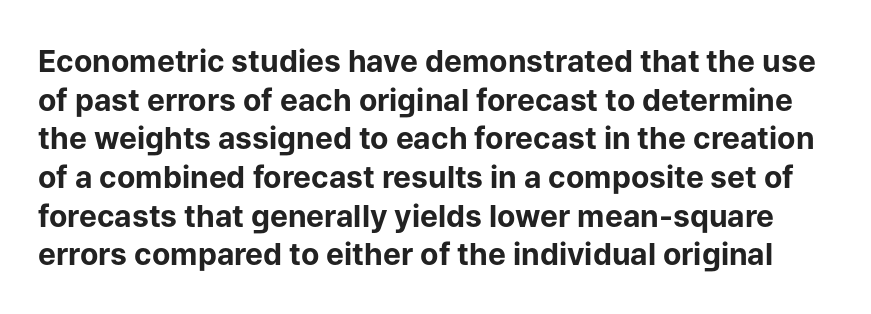
{"serif": "no", "italic": "no", "bold": "yes", "weight": "bold", "width": "normal", "stroke_contrast": "low", "x_height": "medium", "monospaced": "no", "underline": "no", "line_spacing": "normal", "line_spacing_ratio": 1.29, "letter_spacing": "normal", "letter_spacing_em": 0.0, "glyph_px": 30}
